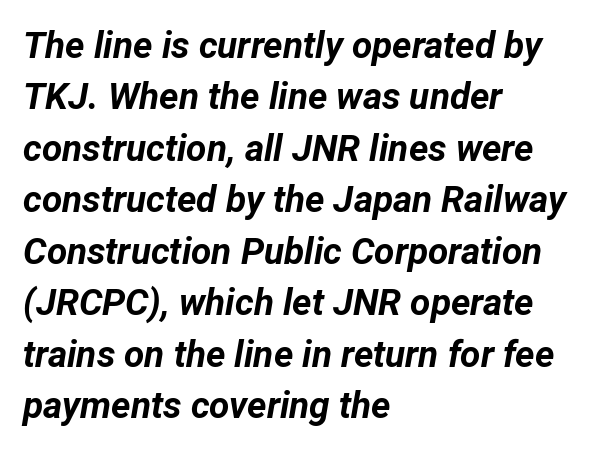
{"italic": "yes", "lean": "right", "slant_degrees": 12, "bold": "yes", "weight": "bold", "width": "normal", "stroke_contrast": "low", "x_height": "medium", "monospaced": "no", "underline": "no", "align": "left", "line_spacing": "normal", "line_spacing_ratio": 1.39, "letter_spacing": "normal", "letter_spacing_em": 0.0, "glyph_px": 37}
